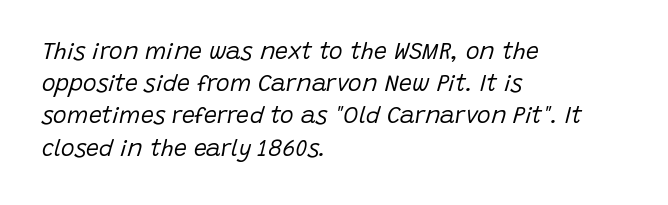
The image shows 23 px text type, italic (leaning right); set left-aligned, normal line spacing (1.4x), normal letter spacing, not underlined.
